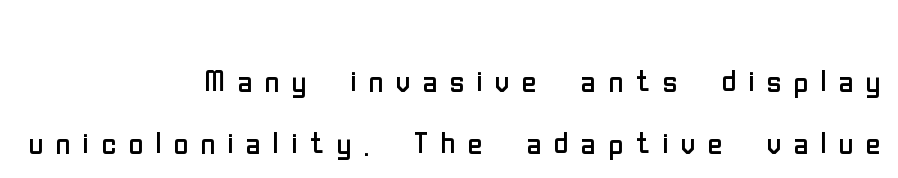
{"serif": "no", "italic": "no", "bold": "no", "weight": "regular", "width": "condensed", "stroke_contrast": "low", "x_height": "medium", "monospaced": "no", "underline": "no", "align": "right", "line_spacing": "normal", "line_spacing_ratio": 1.55, "letter_spacing": "wide", "letter_spacing_em": 0.31, "glyph_px": 40}
